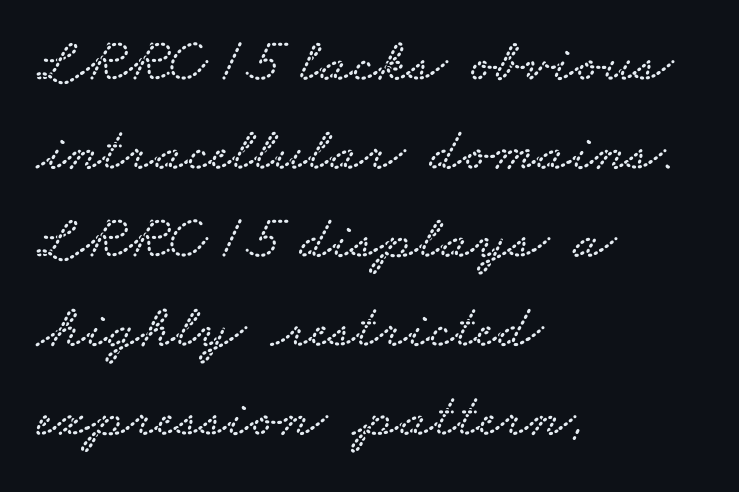
{"serif": "yes", "width": "wide", "stroke_contrast": "low", "x_height": "small", "monospaced": "no", "underline": "no", "align": "left", "line_spacing": "normal", "line_spacing_ratio": 1.43, "letter_spacing": "normal", "letter_spacing_em": 0.0, "glyph_px": 62}
